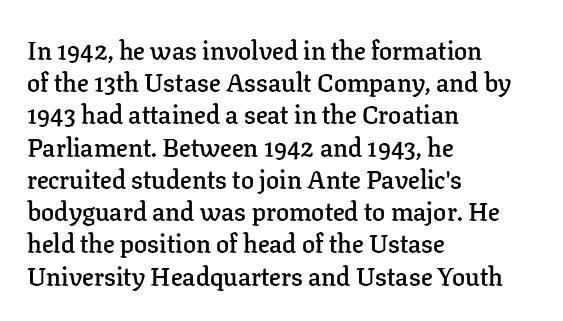
The image shows 26 px text type, upright; set left-aligned, line spacing 1.24x, normal letter spacing, not underlined.
